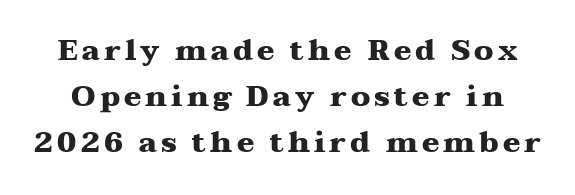
What's the leading like? Ordinary, nothing unusual. Any mark beneath the type? The region is blank. If you drew a line through each stem, it would be perfectly vertical. This rendering employs a face with finishing strokes, i.e., a serif.
